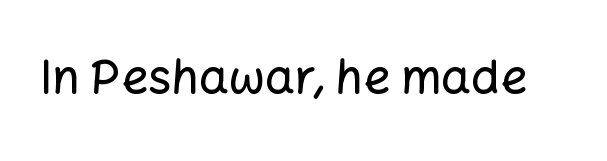
The image shows 47 px sans-serif type, upright; set normal letter spacing, not underlined; low stroke contrast and a medium x-height.
